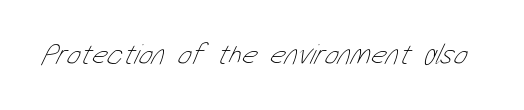
{"bold": "no", "weight": "thin", "width": "condensed", "stroke_contrast": "low", "x_height": "medium", "monospaced": "no", "underline": "no", "letter_spacing": "normal", "letter_spacing_em": 0.0, "glyph_px": 29}
